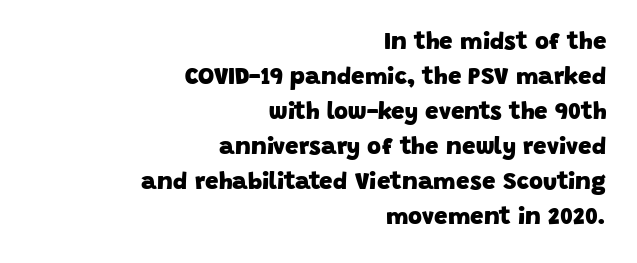
The image shows 24 px bold type; set right-aligned, normal line spacing (1.46x), normal letter spacing, not underlined.
